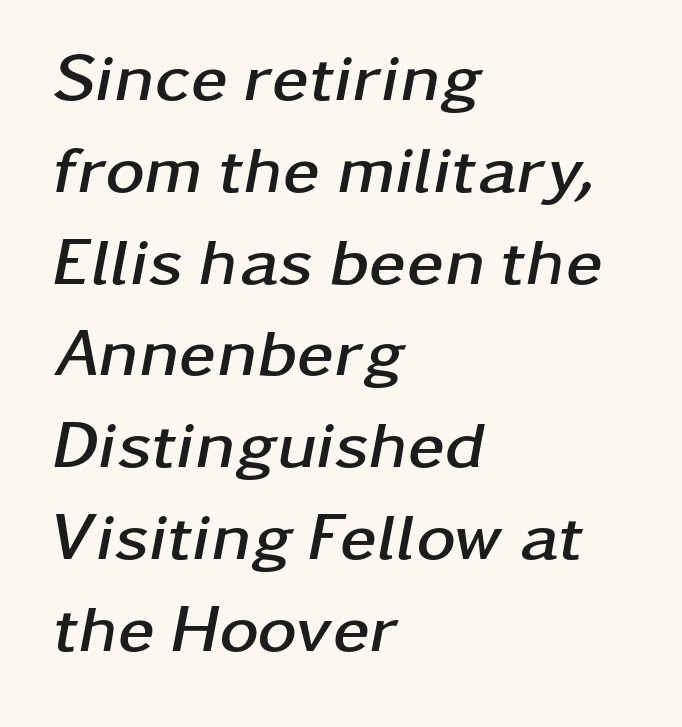
The image shows 67 px semibold, wide type, italic (leaning right); set left-aligned, normal line spacing (1.37x), normal letter spacing, not underlined; low stroke contrast and a medium x-height.
